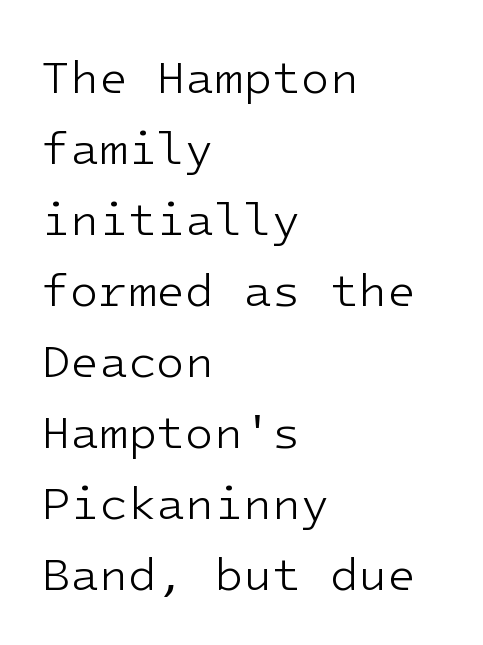
Q: Is the text bold? A: No.
Q: Is the text italic (slanted)? A: No, it is upright.
Q: Is the typeface a serif or a sans-serif typeface? A: Sans-serif.
Q: Is the text underlined? A: No.
Q: How is the paragraph aligned? A: Left-aligned.
Q: Is the spacing between letters normal or unusually wide? A: Normal.
Q: Is the spacing between lines tight, normal or loose? A: Normal.
Q: Width (condensed, normal, or wide)? A: Normal.
Q: Stroke contrast? A: Low.
Q: x-height? A: Medium.
Q: Monospaced? A: Yes.
